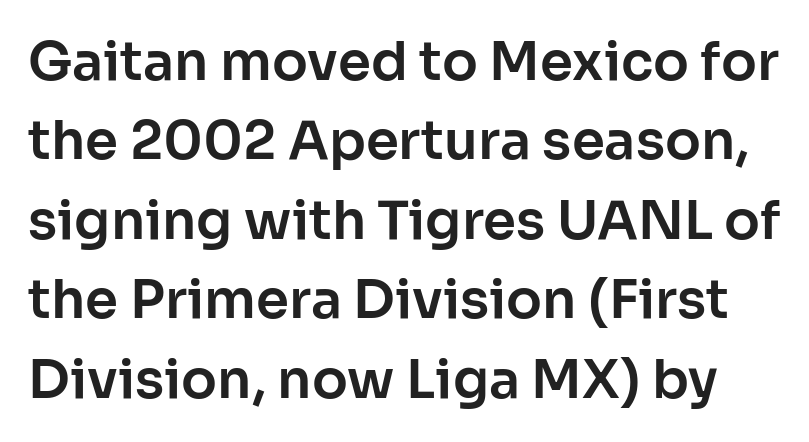
Vertical strokes here are truly vertical. The glyphs in this specimen are sans serif. Each row of text sits above clean, open space. The tracking reads as untouched default to a designer's eye.
